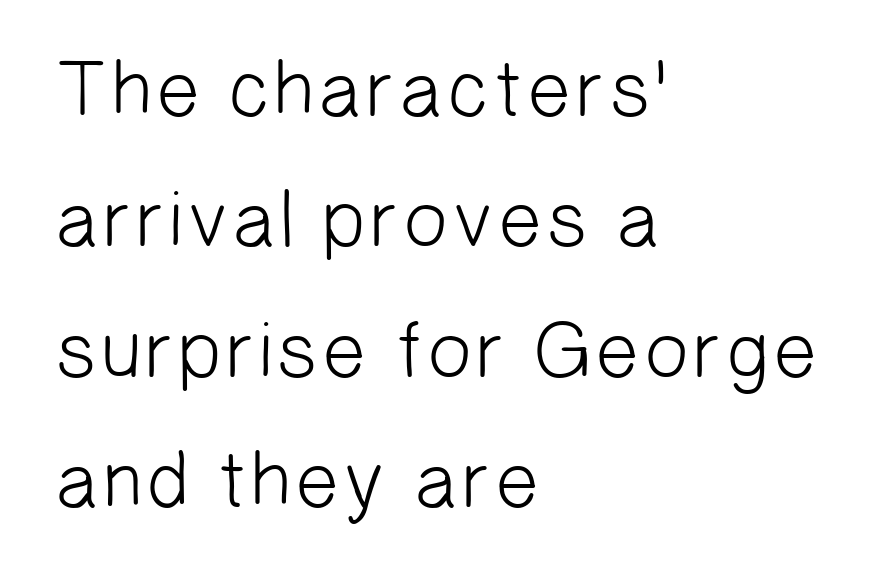
The image shows 80 px light sans-serif type; set left-aligned, normal line spacing (1.63x), normal letter spacing, not underlined; low stroke contrast and a medium x-height.
